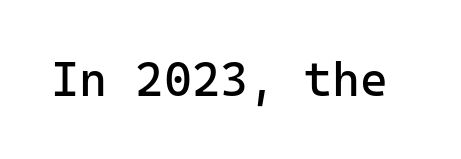
{"serif": "no", "italic": "no", "bold": "no", "weight": "regular", "width": "normal", "stroke_contrast": "low", "x_height": "medium", "monospaced": "yes", "underline": "no", "letter_spacing": "normal", "letter_spacing_em": 0.0, "glyph_px": 48}
